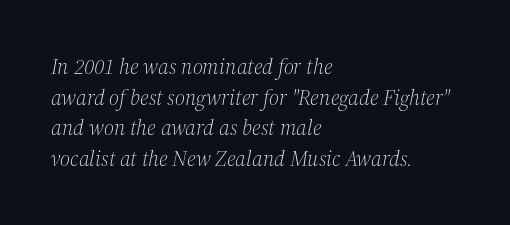
{"italic": "yes", "lean": "right", "slant_degrees": 12, "bold": "no", "underline": "no", "align": "left", "line_spacing": "normal", "line_spacing_ratio": 1.39, "letter_spacing": "normal", "letter_spacing_em": 0.0, "glyph_px": 22}
